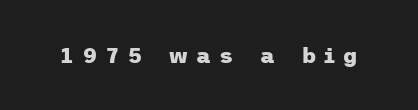
{"italic": "no", "bold": "yes", "underline": "no", "letter_spacing": "wide", "letter_spacing_em": 0.37, "glyph_px": 22}
